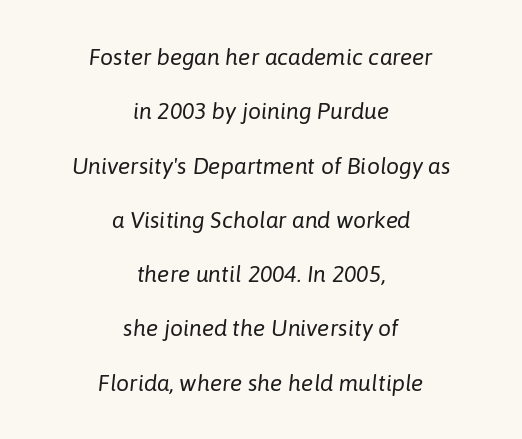
The image shows 23 px text type, italic (leaning right); set centered, loose line spacing (2.36x), normal letter spacing, not underlined.
